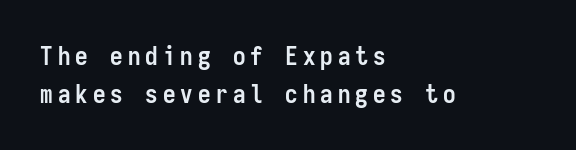
Q: Is the text bold? A: Yes.
Q: Is the text italic (slanted)? A: No, it is upright.
Q: Is the text underlined? A: No.
Q: How is the paragraph aligned? A: Left-aligned.
Q: Is the spacing between letters normal or unusually wide? A: Unusually wide.
Q: Is the spacing between lines tight, normal or loose? A: Normal.
